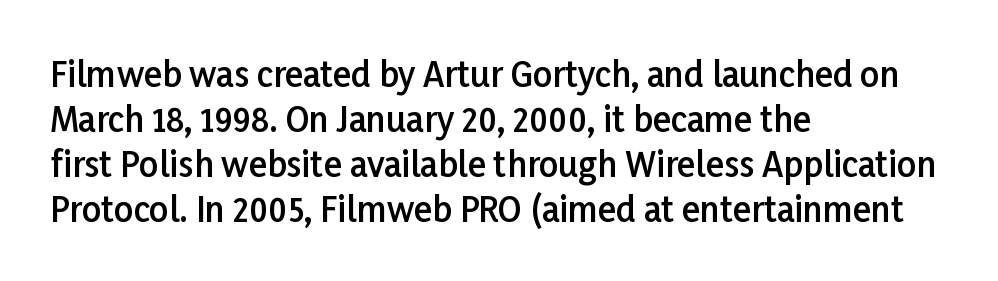
Q: Is the text bold? A: Semi-bold.
Q: Is the text italic (slanted)? A: No, it is upright.
Q: Is the typeface a serif or a sans-serif typeface? A: Sans-serif.
Q: Is the text underlined? A: No.
Q: How is the paragraph aligned? A: Left-aligned.
Q: Is the spacing between letters normal or unusually wide? A: Normal.
Q: Is the spacing between lines tight, normal or loose? A: Normal.
Q: Width (condensed, normal, or wide)? A: Normal.
Q: Stroke contrast? A: Low.
Q: x-height? A: Medium.
Q: Monospaced? A: No.
